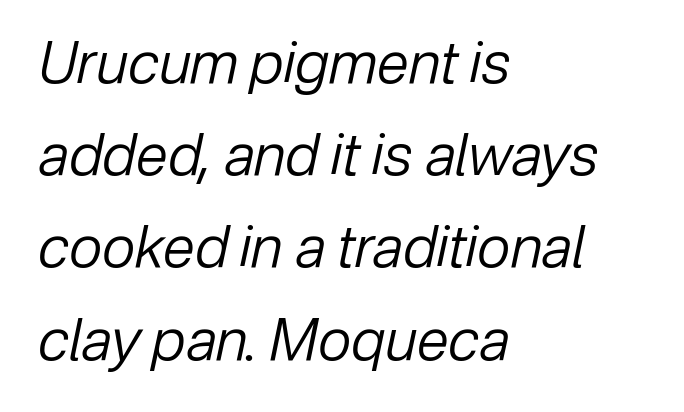
{"italic": "yes", "lean": "right", "slant_degrees": 12, "bold": "no", "weight": "regular", "width": "normal", "stroke_contrast": "low", "x_height": "medium", "monospaced": "no", "underline": "no", "align": "left", "line_spacing": "normal", "line_spacing_ratio": 1.59, "letter_spacing": "normal", "letter_spacing_em": 0.0, "glyph_px": 58}
